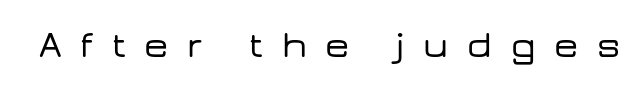
The foot of each line stays bare and open. Note the varied advance widths — an 'i' is clearly narrower than an 'm'. Do the letters lean? They stand straight. The face used here is rendered with a markedly widened letterfit. The face used here is a sans, in the tradition of grotesques and geometrics.
